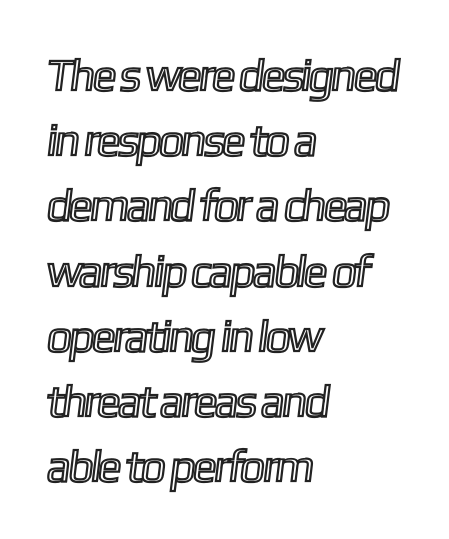
Q: Is the text underlined? A: No.
Q: How is the paragraph aligned? A: Left-aligned.
Q: Is the spacing between letters normal or unusually wide? A: Normal.
Q: Is the spacing between lines tight, normal or loose? A: Normal.
Q: Width (condensed, normal, or wide)? A: Condensed.
Q: x-height? A: Medium.
Q: Monospaced? A: No.
